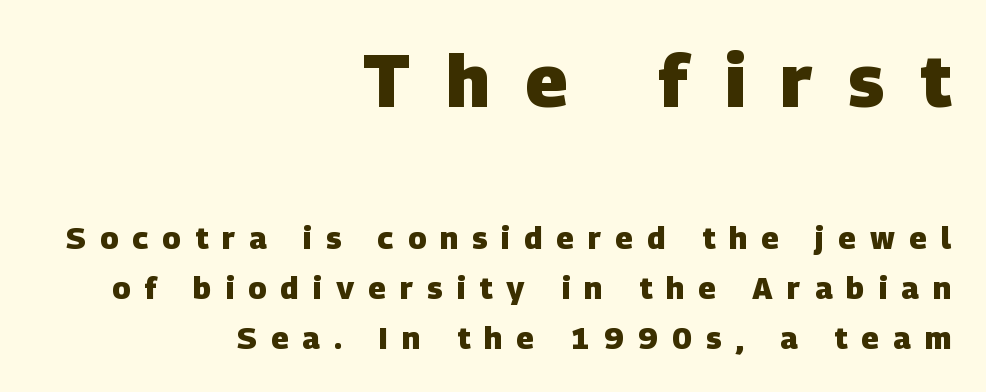
{"serif": "no", "bold": "yes", "weight": "heavy", "width": "normal", "stroke_contrast": "low", "x_height": "large", "monospaced": "no", "underline": "no", "align": "right", "line_spacing": "normal", "line_spacing_ratio": 1.68, "letter_spacing": "wide", "letter_spacing_em": 0.48, "larger_block": "first", "size_ratio": 2.47, "glyph_px": 74}
